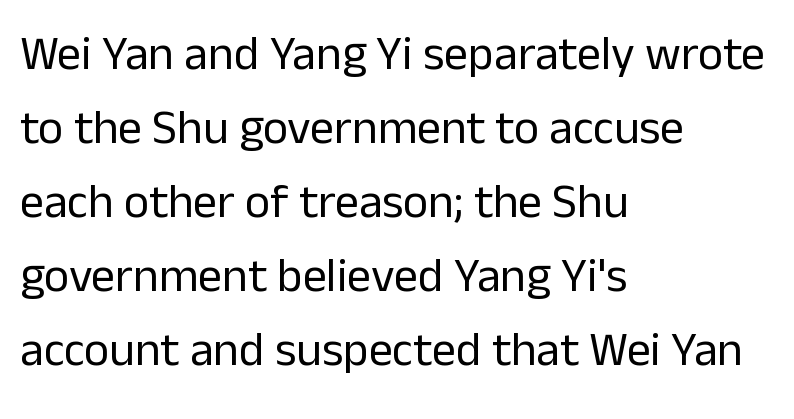
{"serif": "no", "italic": "no", "bold": "no", "weight": "regular", "width": "normal", "stroke_contrast": "low", "x_height": "medium", "monospaced": "no", "underline": "no", "align": "left", "line_spacing": "normal", "line_spacing_ratio": 1.54, "letter_spacing": "normal", "letter_spacing_em": 0.0, "glyph_px": 48}
